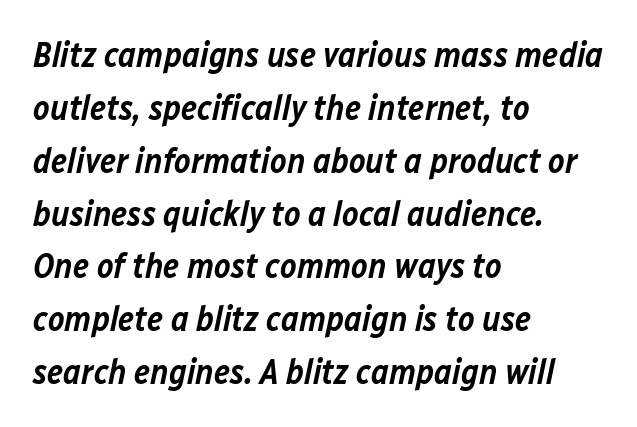
A somewhat darkened texture: the type is semibold rather than bold. Note the varied advance widths — an 'i' is clearly narrower than an 'm'. The line-height multiplier appears to be the usual default. The rendering applies a slant to the glyphs.
